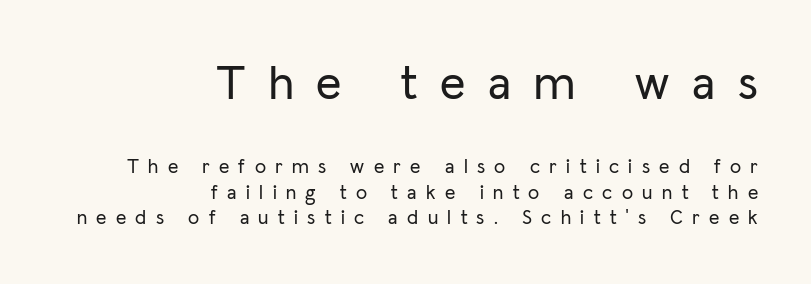
Does the leading feel generous? No, just average. Posture: straight, roman, zero tilt. Typographically, this falls in the sans-serif category. Where is the straight margin? On the right. Varying glyph widths throughout — classic text-font behaviour.
